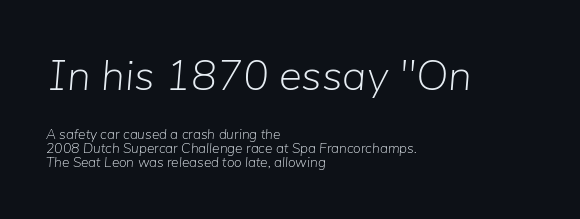
In terms of leading, this rendering errs on the cramped side. Character widths vary here, with narrow letters taking less room than wide ones. Students, note that the glyphs here touch the page at normal intervals. No word sits above an underline. Stroke thickness stays within the range of a standard reading face or lighter. Of the two passages, the one on top uses the larger point size.
